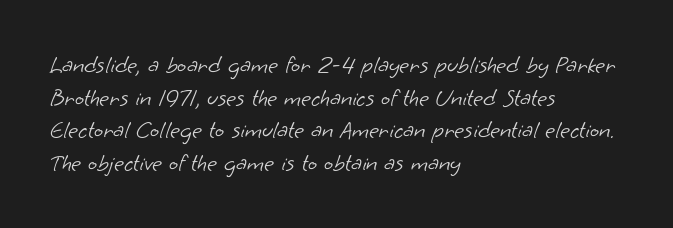
The image shows 24 px text type; set left-aligned, normal line spacing (1.36x), normal letter spacing, not underlined.
